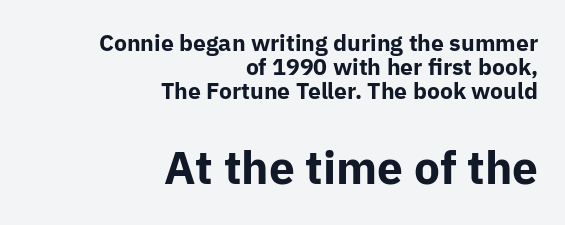
{"serif": "no", "italic": "no", "bold": "yes", "weight": "bold", "width": "normal", "stroke_contrast": "low", "x_height": "medium", "monospaced": "no", "underline": "no", "align": "right", "line_spacing": "tight", "line_spacing_ratio": 1.05, "letter_spacing": "normal", "letter_spacing_em": 0.0, "larger_block": "second", "size_ratio": 2.0, "glyph_px": 46}
